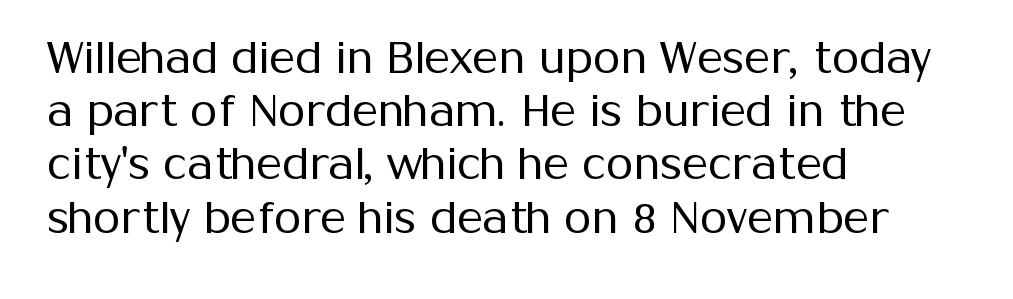
Q: Is the text bold? A: No.
Q: Is the text italic (slanted)? A: No, it is upright.
Q: Is the typeface a serif or a sans-serif typeface? A: Sans-serif.
Q: Is the text underlined? A: No.
Q: How is the paragraph aligned? A: Left-aligned.
Q: Is the spacing between letters normal or unusually wide? A: Normal.
Q: Width (condensed, normal, or wide)? A: Normal.
Q: Stroke contrast? A: Medium.
Q: x-height? A: Medium.
Q: Monospaced? A: No.
